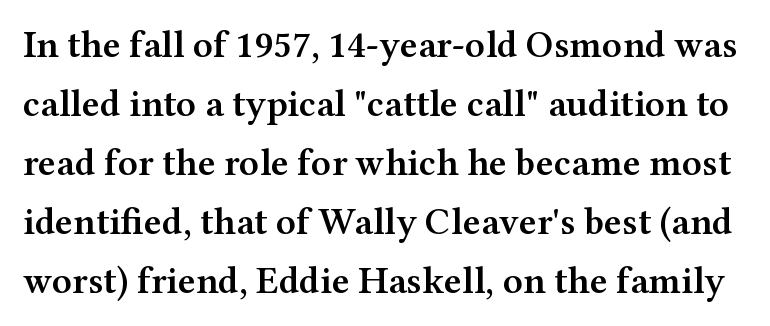
{"serif": "yes", "italic": "no", "bold": "semi", "weight": "semibold", "width": "wide", "stroke_contrast": "medium", "x_height": "medium", "monospaced": "no", "underline": "no", "line_spacing": "normal", "line_spacing_ratio": 1.55, "letter_spacing": "normal", "letter_spacing_em": 0.0, "glyph_px": 38}
